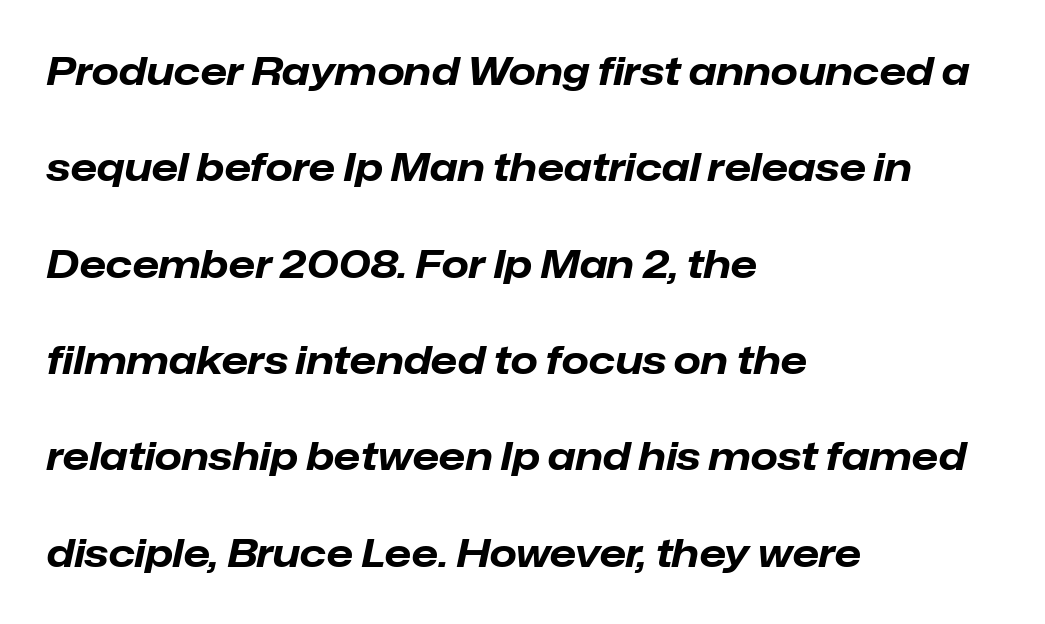
The image shows 39 px bold type, italic (leaning right); set left-aligned, loose line spacing (2.47x), normal letter spacing, not underlined; low stroke contrast and a medium x-height.
